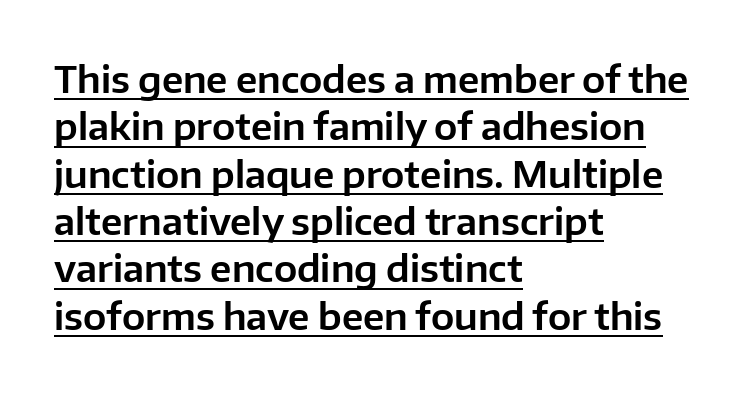
Q: Is the text italic (slanted)? A: No, it is upright.
Q: Is the typeface a serif or a sans-serif typeface? A: Sans-serif.
Q: Is the text underlined? A: Yes.
Q: How is the paragraph aligned? A: Left-aligned.
Q: Is the spacing between letters normal or unusually wide? A: Normal.
Q: Is the spacing between lines tight, normal or loose? A: Normal.
Q: Width (condensed, normal, or wide)? A: Normal.
Q: Stroke contrast? A: Low.
Q: x-height? A: Medium.
Q: Monospaced? A: No.
